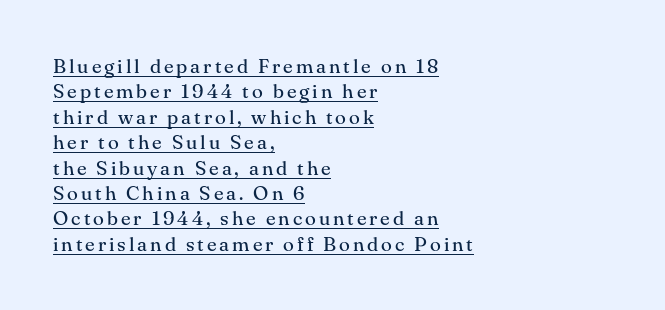
The leading is moderate, giving the passage an even texture. Letters have the restrained weight of plain body copy at most. Ordinary non-slanted type is in use. The typesetter has applied underlining to the passage shown.
